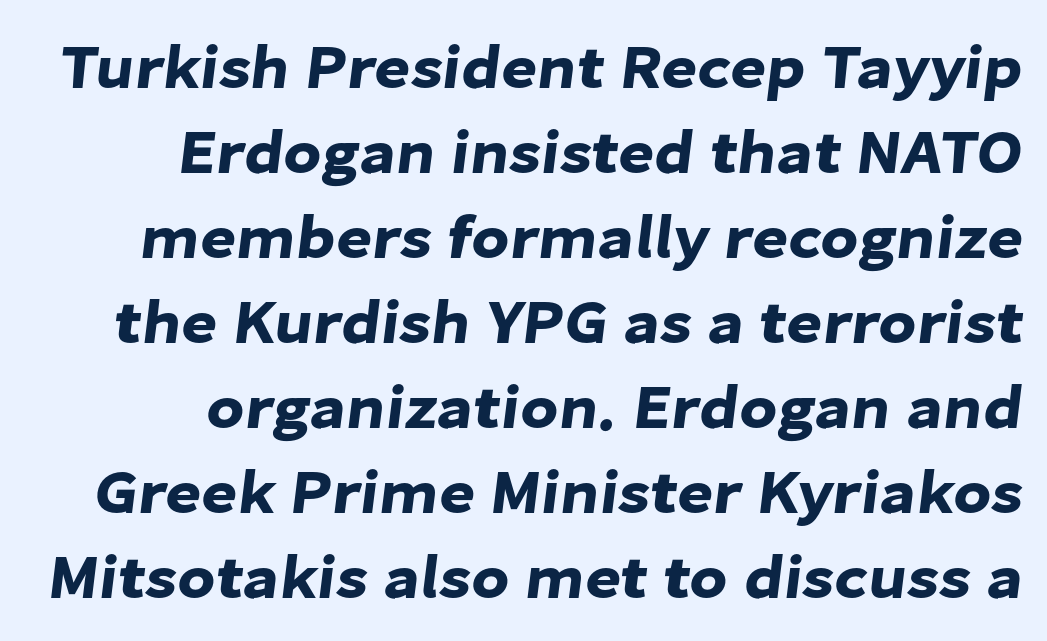
Q: Is the typeface a serif or a sans-serif typeface? A: Sans-serif.
Q: Is the text underlined? A: No.
Q: How is the paragraph aligned? A: Right-aligned.
Q: Is the spacing between letters normal or unusually wide? A: Normal.
Q: Is the spacing between lines tight, normal or loose? A: Normal.
Q: Width (condensed, normal, or wide)? A: Normal.
Q: Stroke contrast? A: Low.
Q: x-height? A: Medium.
Q: Monospaced? A: No.
